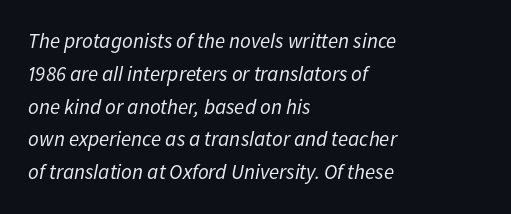
Line starts are locked; line ends wander. The specimen reads as italic at a glance. You could call the tracking neutral — neither tight nor loose. Honestly, there is no underline to notice here at all.
